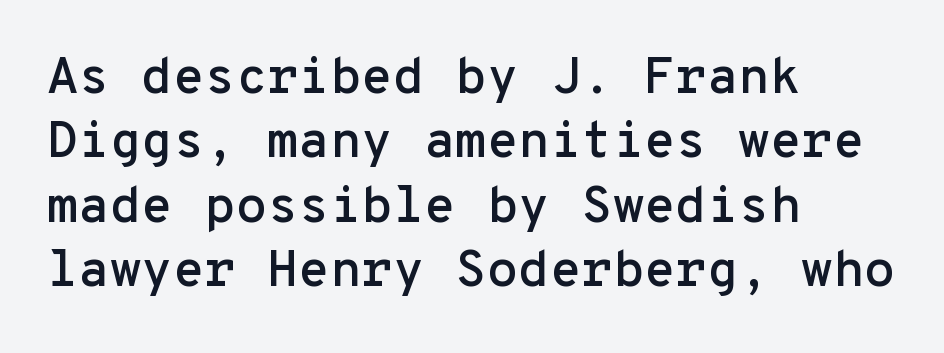
The image shows 51 px sans-serif type, upright, monospaced; set left-aligned, normal line spacing (1.26x), normal letter spacing, not underlined; low stroke contrast and a medium x-height.
